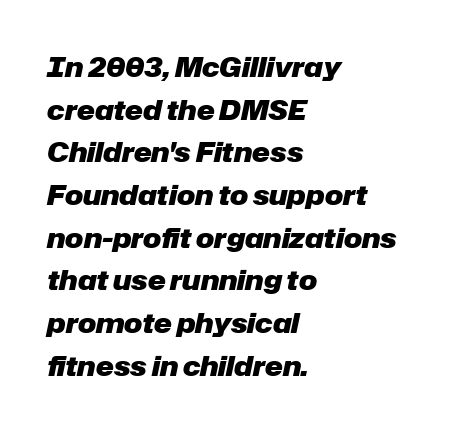
{"italic": "yes", "lean": "right", "slant_degrees": 12, "bold": "yes", "underline": "no", "align": "left", "line_spacing": "normal", "line_spacing_ratio": 1.58, "letter_spacing": "normal", "letter_spacing_em": 0.0, "glyph_px": 27}
